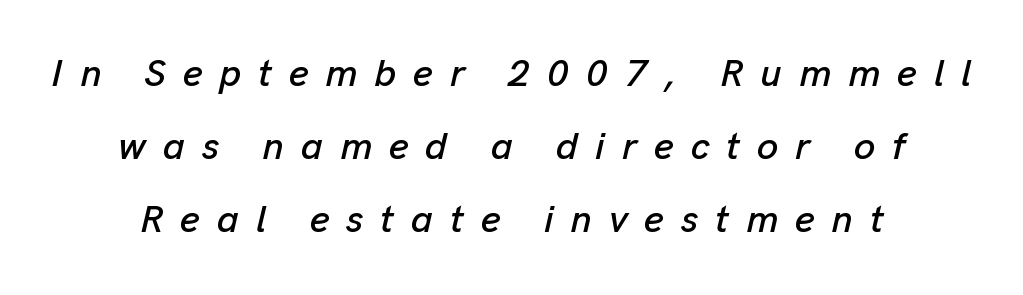
Q: Is the text italic (slanted)? A: Yes, it leans right by about 13 degrees.
Q: Is the text underlined? A: No.
Q: How is the paragraph aligned? A: Centered.
Q: Is the spacing between letters normal or unusually wide? A: Unusually wide.
Q: Is the spacing between lines tight, normal or loose? A: Loose.
Q: Width (condensed, normal, or wide)? A: Normal.
Q: Stroke contrast? A: Low.
Q: x-height? A: Medium.
Q: Monospaced? A: No.
